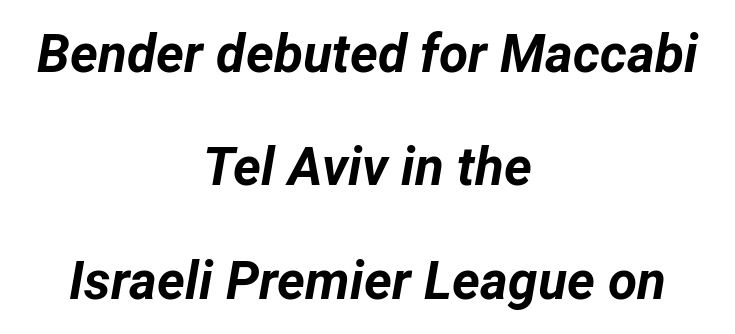
A bare baseline throughout the passage. The specimen reads as italic at a glance. Alignment: centered. The passage shown is typed in a proportional face where columns would drift. A dark, heavy texture on the line: the type is bold.
